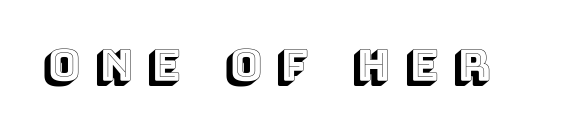
Q: Is the text italic (slanted)? A: No, it is upright.
Q: Is the text underlined? A: No.
Q: Is the spacing between letters normal or unusually wide? A: Unusually wide.
Q: Width (condensed, normal, or wide)? A: Normal.
Q: x-height? A: Large.
Q: Monospaced? A: No.
